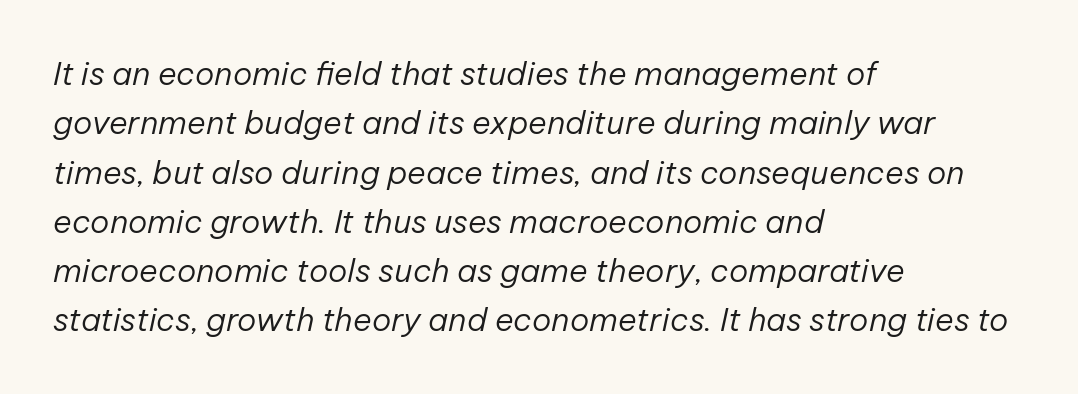
What stands out about the letter spacing? Nothing — it is the standard amount. The lettering tilts uniformly, giving the passage an italic look. Is there much room between lines? A standard amount, neither cramped nor airy. Unbolded letterforms with no extra heft. This sample has the flowing, uneven cadence of proportional lettering.
